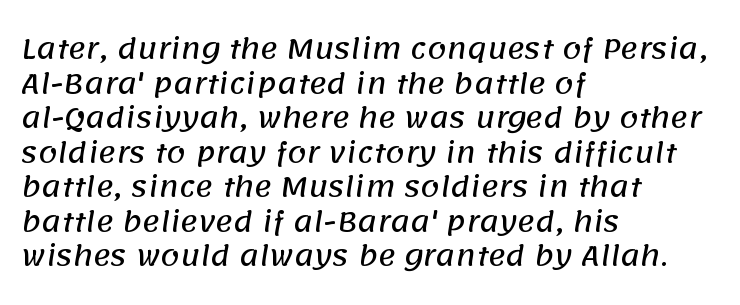
The image shows 27 px text type; set left-aligned, normal line spacing (1.28x), normal letter spacing, not underlined.
